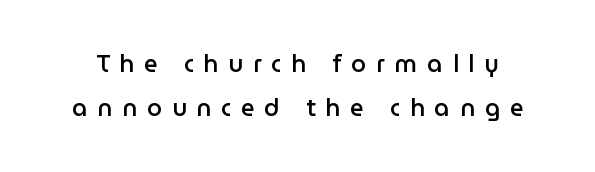
{"italic": "no", "bold": "semi", "underline": "no", "line_spacing_ratio": 1.84, "letter_spacing": "wide", "letter_spacing_em": 0.41, "glyph_px": 24}
